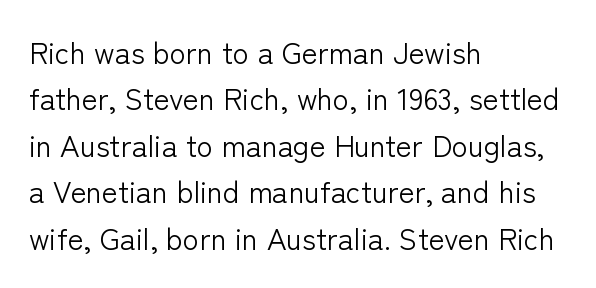
{"serif": "no", "italic": "no", "bold": "no", "weight": "light", "width": "normal", "stroke_contrast": "low", "x_height": "medium", "monospaced": "no", "underline": "no", "align": "left", "line_spacing": "normal", "line_spacing_ratio": 1.55, "letter_spacing": "normal", "letter_spacing_em": 0.0, "glyph_px": 30}
